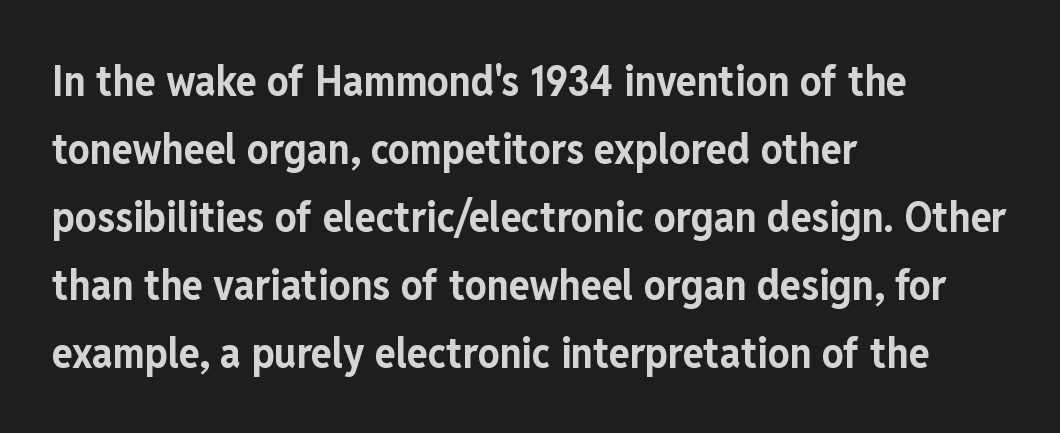
Q: Is the text bold? A: Yes.
Q: Is the text italic (slanted)? A: No, it is upright.
Q: Is the typeface a serif or a sans-serif typeface? A: Sans-serif.
Q: Is the text underlined? A: No.
Q: How is the paragraph aligned? A: Left-aligned.
Q: Is the spacing between letters normal or unusually wide? A: Normal.
Q: Is the spacing between lines tight, normal or loose? A: Normal.
Q: Width (condensed, normal, or wide)? A: Condensed.
Q: Stroke contrast? A: Low.
Q: x-height? A: Medium.
Q: Monospaced? A: No.
